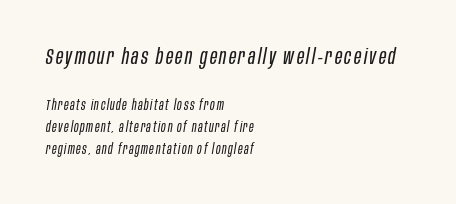
{"italic": "yes", "lean": "right", "slant_degrees": 10, "bold": "no", "underline": "no", "align": "left", "line_spacing": "normal", "line_spacing_ratio": 1.56, "larger_block": "first", "size_ratio": 1.57, "glyph_px": 22}
